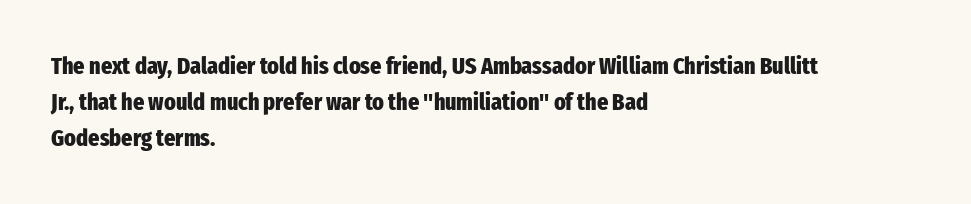
Q: Is the text bold? A: Yes.
Q: Is the text italic (slanted)? A: No, it is upright.
Q: Is the text underlined? A: No.
Q: How is the paragraph aligned? A: Left-aligned.
Q: Is the spacing between letters normal or unusually wide? A: Normal.
Q: Is the spacing between lines tight, normal or loose? A: Normal.
